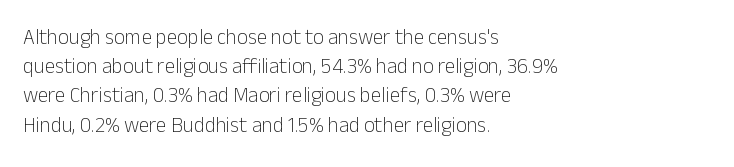
The image shows 21 px text type, upright; set left-aligned, normal line spacing (1.39x), normal letter spacing, not underlined.
